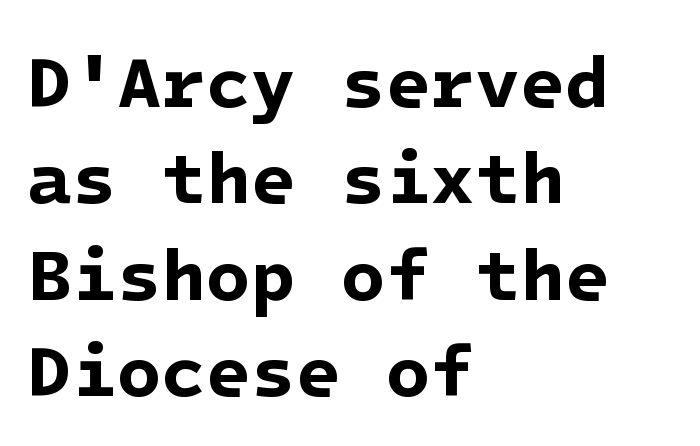
{"serif": "no", "bold": "yes", "weight": "bold", "width": "normal", "stroke_contrast": "low", "x_height": "medium", "underline": "no", "align": "left", "line_spacing": "normal", "line_spacing_ratio": 1.32, "letter_spacing": "normal", "letter_spacing_em": 0.0, "glyph_px": 73}
